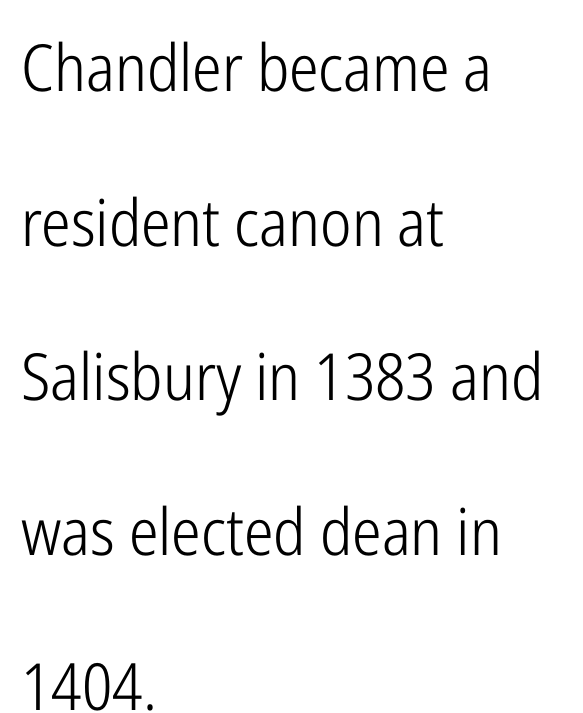
{"serif": "no", "italic": "no", "bold": "no", "weight": "light", "width": "condensed", "stroke_contrast": "low", "x_height": "medium", "monospaced": "no", "underline": "no", "align": "left", "line_spacing": "loose", "line_spacing_ratio": 2.38, "letter_spacing": "normal", "letter_spacing_em": 0.0, "glyph_px": 65}
